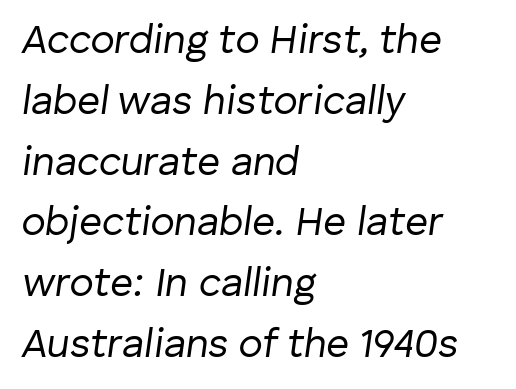
The image shows 40 px regular-weight type, italic (leaning right); set left-aligned, normal line spacing (1.52x), normal letter spacing, not underlined; low stroke contrast and a medium x-height.
